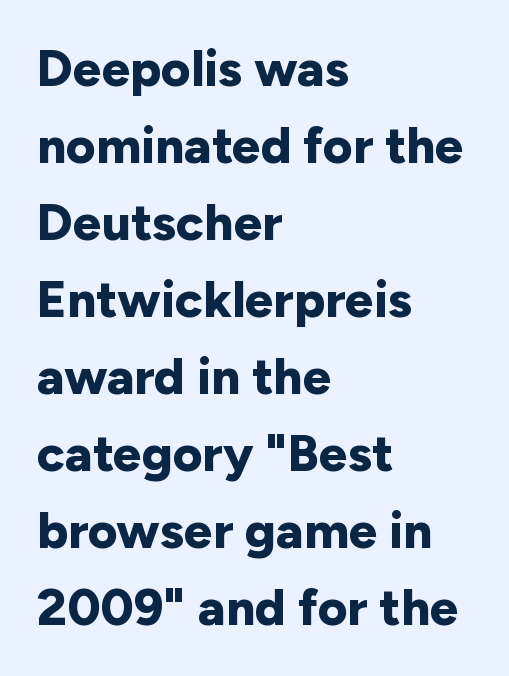
Q: Is the text bold? A: Yes.
Q: Is the text italic (slanted)? A: No, it is upright.
Q: Is the typeface a serif or a sans-serif typeface? A: Sans-serif.
Q: Is the text underlined? A: No.
Q: How is the paragraph aligned? A: Left-aligned.
Q: Is the spacing between letters normal or unusually wide? A: Normal.
Q: Is the spacing between lines tight, normal or loose? A: Normal.
Q: Width (condensed, normal, or wide)? A: Normal.
Q: Stroke contrast? A: Low.
Q: x-height? A: Medium.
Q: Monospaced? A: No.
